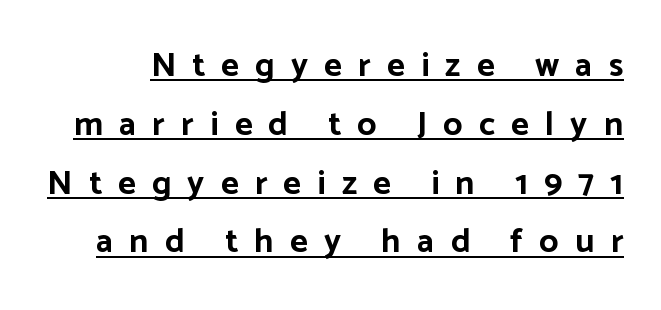
The strokes are fattened all the way to bold. To sum up the face: it is a sans, with no serifs. A typographer would call this underscored text. These lines were composed using upright roman letters. Spacing verdict: proportional, widths tailored to each character. The letters are spread apart with noticeably loose tracking.
